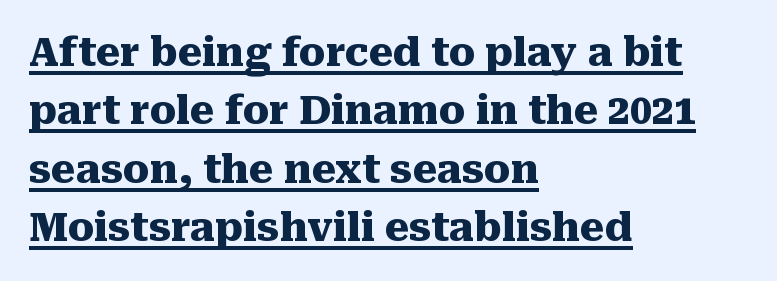
The image shows 39 px heavy serif type, upright; set left-aligned, normal line spacing (1.5x), normal letter spacing, underlined; medium stroke contrast and a medium x-height.
